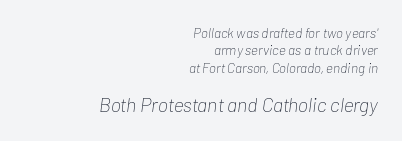
This sample uses plain, unmodified letter spacing. Alignment: flush right. Is this a heavy cut? Hardly; it is regular or lighter. The strip under each line holds only bare page. The designer gave the closing block more size than the opening block. Does the lettering tilt? It does — this is italic.
